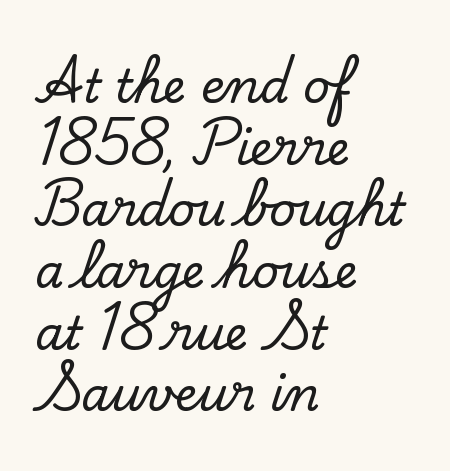
Q: Is the text italic (slanted)? A: Yes.
Q: Is the typeface a serif or a sans-serif typeface? A: Serif.
Q: Is the text underlined? A: No.
Q: How is the paragraph aligned? A: Left-aligned.
Q: Is the spacing between letters normal or unusually wide? A: Normal.
Q: Is the spacing between lines tight, normal or loose? A: Normal.
Q: Width (condensed, normal, or wide)? A: Normal.
Q: Stroke contrast? A: Low.
Q: x-height? A: Small.
Q: Monospaced? A: No.
